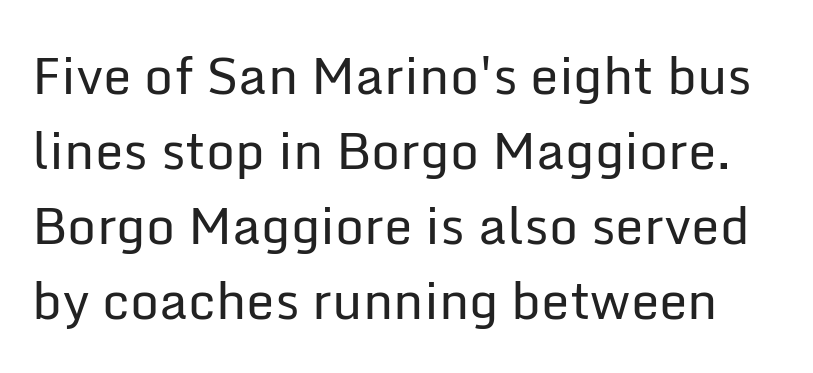
Q: Is the text bold? A: No.
Q: Is the text italic (slanted)? A: No, it is upright.
Q: Is the typeface a serif or a sans-serif typeface? A: Sans-serif.
Q: Is the text underlined? A: No.
Q: Is the spacing between letters normal or unusually wide? A: Normal.
Q: Is the spacing between lines tight, normal or loose? A: Normal.
Q: Width (condensed, normal, or wide)? A: Normal.
Q: Stroke contrast? A: Low.
Q: x-height? A: Medium.
Q: Monospaced? A: No.
